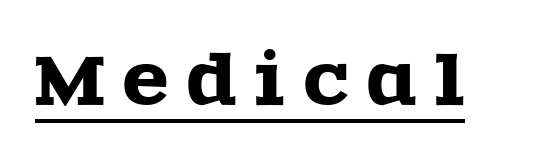
{"serif": "yes", "italic": "no", "width": "wide", "x_height": "large", "monospaced": "no", "underline": "yes", "letter_spacing": "wide", "letter_spacing_em": 0.28, "glyph_px": 67}
